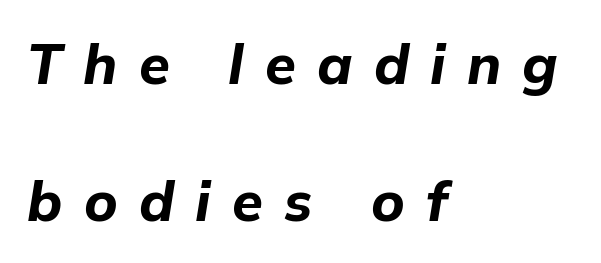
Looks like regular typesetting: each glyph gets only the width it needs. The typesetting leans heavy: a genuine bold. The lines are quadded left. There is plenty of visible air inserted between adjacent glyphs. Summary of vertical rhythm: relaxed, with wide interline spacing. Nobody drew a line under any word here.
